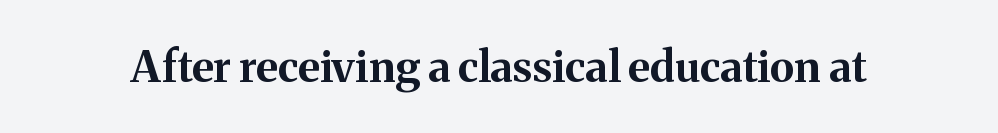
{"serif": "yes", "italic": "no", "bold": "yes", "weight": "bold", "width": "normal", "stroke_contrast": "medium", "x_height": "medium", "monospaced": "no", "underline": "no", "letter_spacing": "normal", "letter_spacing_em": 0.0, "glyph_px": 43}
